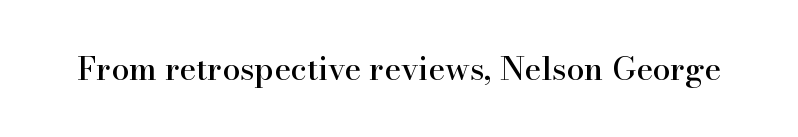
Q: Is the text italic (slanted)? A: No, it is upright.
Q: Is the typeface a serif or a sans-serif typeface? A: Serif.
Q: Is the text underlined? A: No.
Q: Is the spacing between letters normal or unusually wide? A: Normal.
Q: Width (condensed, normal, or wide)? A: Normal.
Q: Stroke contrast? A: High.
Q: x-height? A: Small.
Q: Monospaced? A: No.
